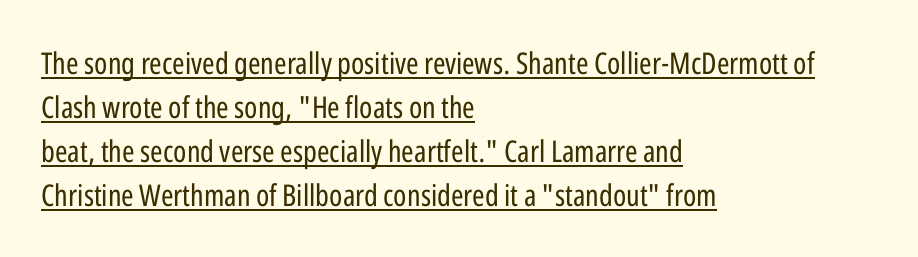
Each line starts at the same left margin while the right side varies. The strokes carry an ordinary text weight at most. Glyph-to-glyph distance matches everyday printed text. How would I describe the line gaps? Plain and ordinary. A baseline rule has been typeset under these characters. Here the designer chose a conventional face with non-uniform glyph widths.
